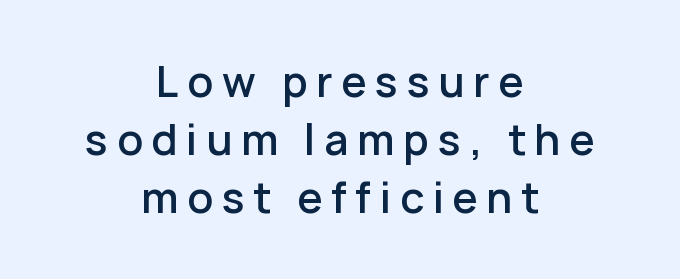
Q: Is the text bold? A: Semi-bold.
Q: Is the text italic (slanted)? A: No, it is upright.
Q: Is the typeface a serif or a sans-serif typeface? A: Sans-serif.
Q: Is the text underlined? A: No.
Q: How is the paragraph aligned? A: Centered.
Q: Is the spacing between letters normal or unusually wide? A: Unusually wide.
Q: Is the spacing between lines tight, normal or loose? A: Normal.
Q: Width (condensed, normal, or wide)? A: Normal.
Q: Stroke contrast? A: Low.
Q: x-height? A: Medium.
Q: Monospaced? A: No.
